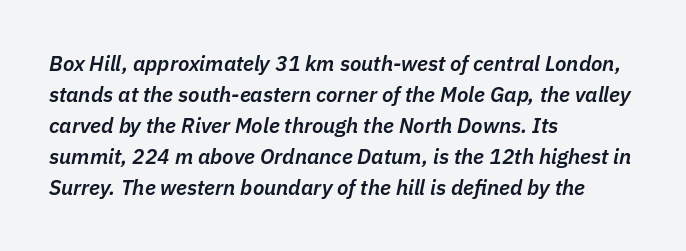
{"italic": "yes", "lean": "right", "slant_degrees": 11, "bold": "semi", "underline": "no", "align": "left", "line_spacing": "normal", "line_spacing_ratio": 1.48, "letter_spacing": "normal", "letter_spacing_em": 0.0, "glyph_px": 21}
